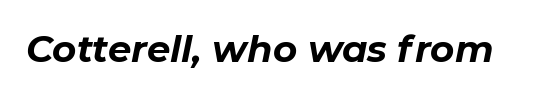
Students, note that the glyphs here touch the page at normal intervals. The zone under the glyphs is completely vacant. Heft: maximum for text — a bold. This is oblique type, the kind used for emphasis or titles.
